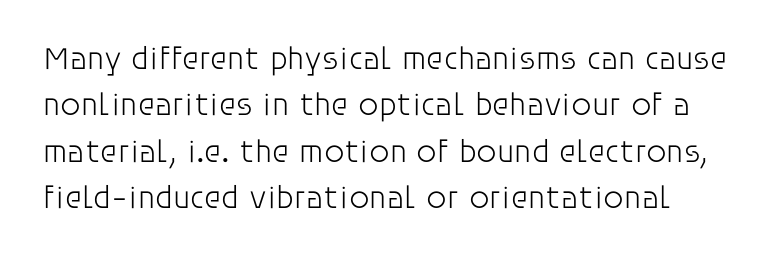
Letters have the restrained weight of plain body copy at most. Looks like regular typesetting: each glyph gets only the width it needs. These lines were composed using upright roman letters. Are there feet on the stems? There aren't — it's a sans. A normal amount of white space separates one row of letters from the next.
